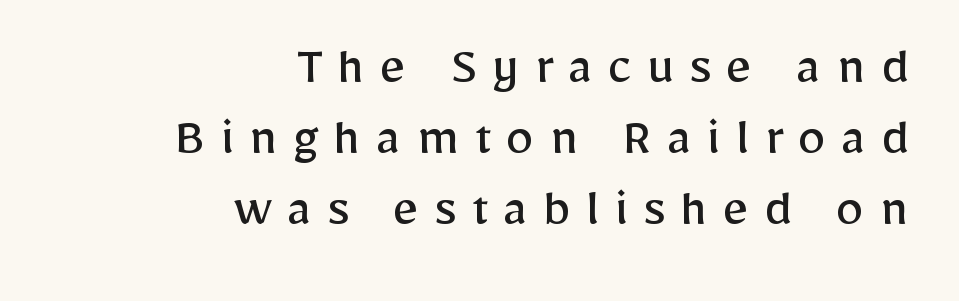
Q: Is the text bold? A: No.
Q: Is the text italic (slanted)? A: No, it is upright.
Q: Is the typeface a serif or a sans-serif typeface? A: Sans-serif.
Q: Is the text underlined? A: No.
Q: How is the paragraph aligned? A: Right-aligned.
Q: Is the spacing between letters normal or unusually wide? A: Unusually wide.
Q: Is the spacing between lines tight, normal or loose? A: Normal.
Q: Width (condensed, normal, or wide)? A: Normal.
Q: Stroke contrast? A: Low.
Q: x-height? A: Medium.
Q: Monospaced? A: No.
